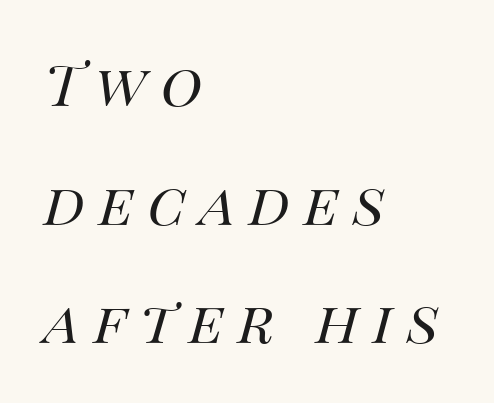
Is this a heavy cut? Hardly; it is regular or lighter. The leading is generous, giving the passage an open texture. Notice how the passage keeps a crisp vertical edge on the left only. Words float on clear page, feet unadorned. Compared with typical body copy, the letter spacing here is much looser. You can tell it's italic because the verticals aren't actually vertical.
